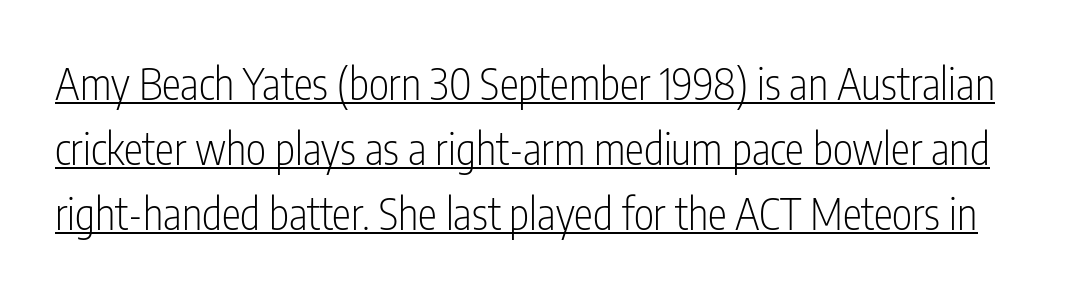
A sans-serif font was chosen for this passage. Here the glyphs are tracked normally, forming tight word shapes. The font sits on the lighter half of the weight spectrum, regular included. Whoever set this chose a conventional vertical rhythm. Nope, not italic — everything's standing straight. Is there an underline? Yes — a line sits under the letters.
